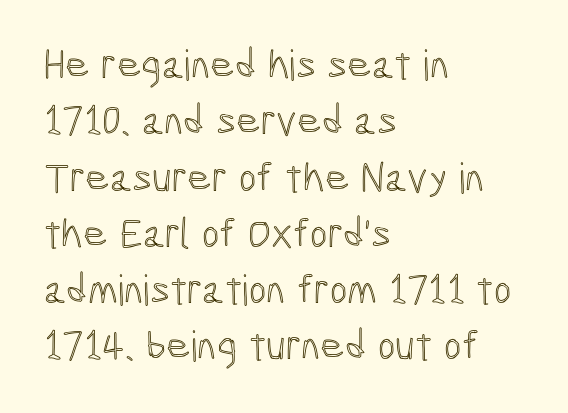
Each line starts at the same left margin while the right side varies. These lines are rendered in a variable-pitch font. Quick note: interline space is typical. The face used here is rendered with its standard letterfit. The gap between lines stays unmarked. This is roman type, the default non-slanted kind.
